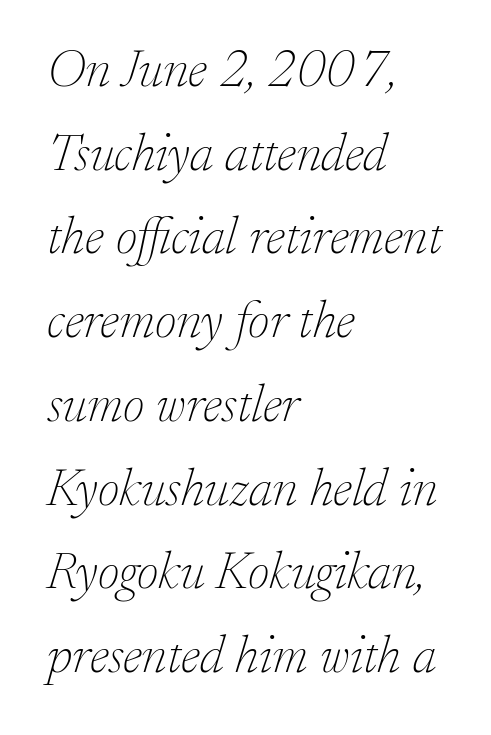
Q: Is the text bold? A: No.
Q: Is the text italic (slanted)? A: Yes, it leans right by about 17 degrees.
Q: Is the typeface a serif or a sans-serif typeface? A: Serif.
Q: Is the text underlined? A: No.
Q: How is the paragraph aligned? A: Left-aligned.
Q: Is the spacing between letters normal or unusually wide? A: Normal.
Q: Is the spacing between lines tight, normal or loose? A: Normal.
Q: Width (condensed, normal, or wide)? A: Normal.
Q: Stroke contrast? A: Low.
Q: x-height? A: Small.
Q: Monospaced? A: No.
